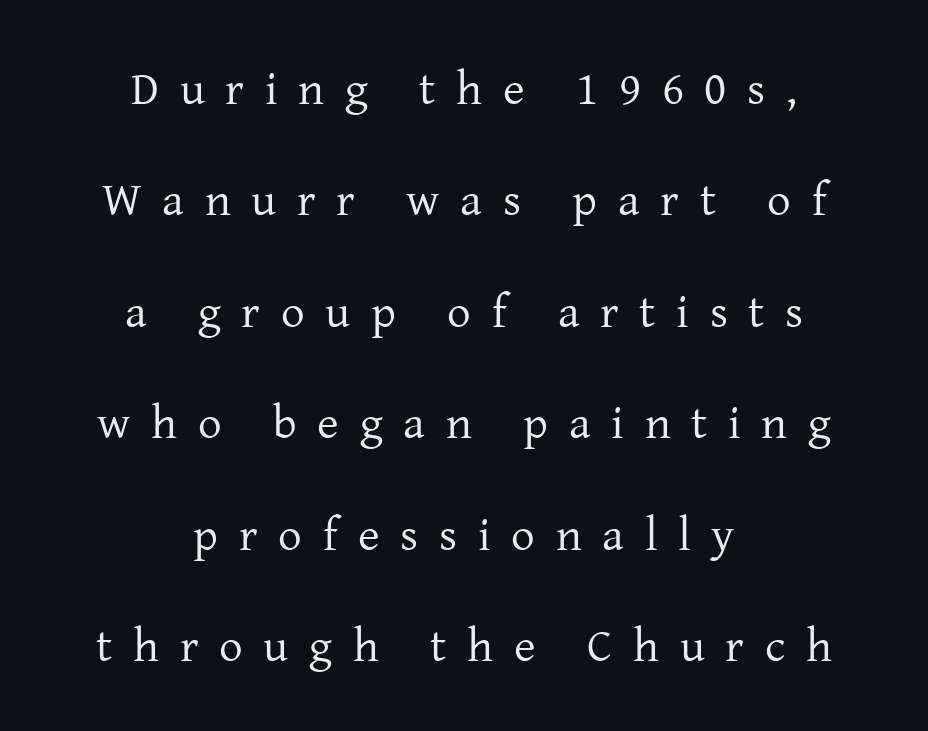
{"serif": "yes", "italic": "no", "bold": "no", "weight": "regular", "width": "normal", "stroke_contrast": "low", "x_height": "medium", "monospaced": "no", "underline": "no", "align": "center", "line_spacing": "loose", "line_spacing_ratio": 2.37, "letter_spacing": "wide", "letter_spacing_em": 0.44, "glyph_px": 47}
